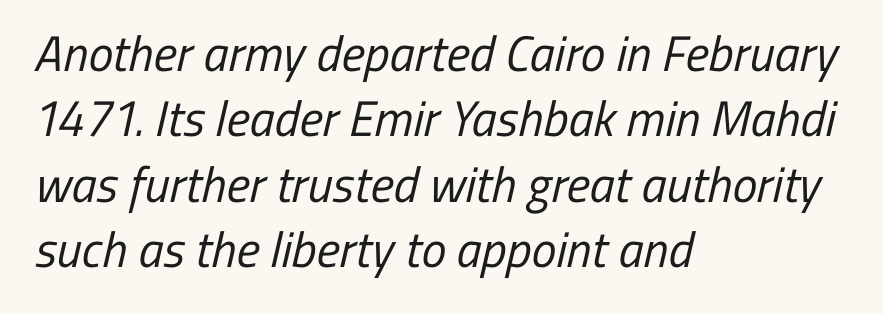
Q: Is the text bold? A: No.
Q: Is the typeface a serif or a sans-serif typeface? A: Sans-serif.
Q: Is the text underlined? A: No.
Q: How is the paragraph aligned? A: Left-aligned.
Q: Is the spacing between letters normal or unusually wide? A: Normal.
Q: Is the spacing between lines tight, normal or loose? A: Normal.
Q: Width (condensed, normal, or wide)? A: Condensed.
Q: Stroke contrast? A: Low.
Q: x-height? A: Medium.
Q: Monospaced? A: No.
